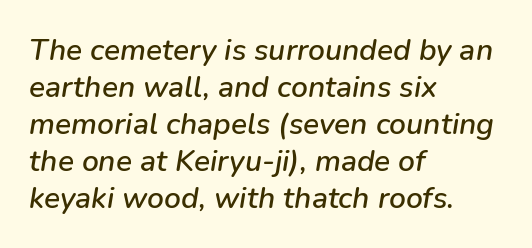
The image shows 30 px text type, italic (leaning right); set left-aligned, line spacing 1.23x, normal letter spacing, not underlined; low stroke contrast and a medium x-height.
